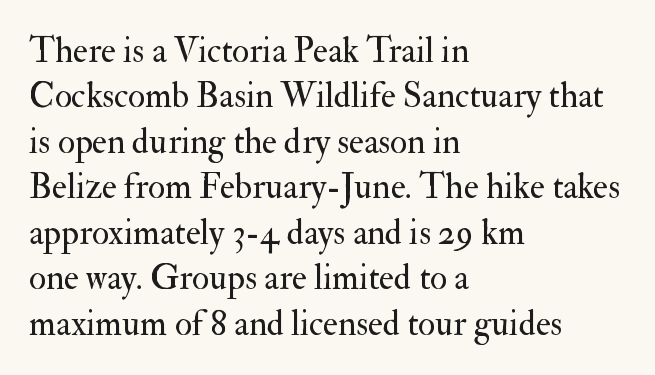
Q: Is the text bold? A: No.
Q: Is the text italic (slanted)? A: No, it is upright.
Q: Is the typeface a serif or a sans-serif typeface? A: Serif.
Q: Is the text underlined? A: No.
Q: How is the paragraph aligned? A: Left-aligned.
Q: Is the spacing between letters normal or unusually wide? A: Normal.
Q: Is the spacing between lines tight, normal or loose? A: Normal.
Q: Width (condensed, normal, or wide)? A: Normal.
Q: Stroke contrast? A: Medium.
Q: x-height? A: Small.
Q: Monospaced? A: No.
